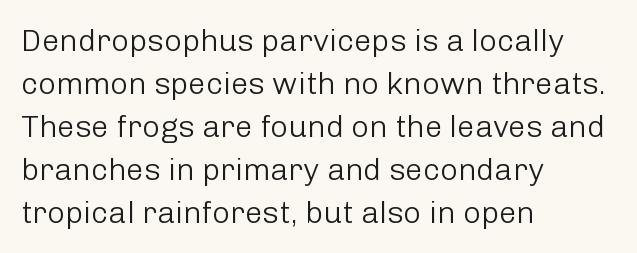
The image shows 31 px light sans-serif type, upright; set left-aligned, normal line spacing (1.39x), normal letter spacing, not underlined; low stroke contrast and a medium x-height.
